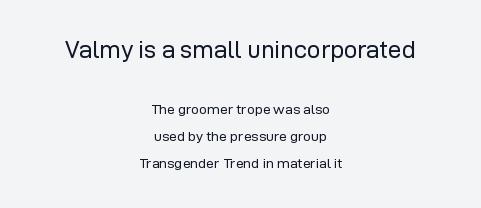
The image shows 24 px text type, upright; set centered, loose line spacing (1.92x), normal letter spacing, not underlined; the first (top) block is 1.71x larger.
